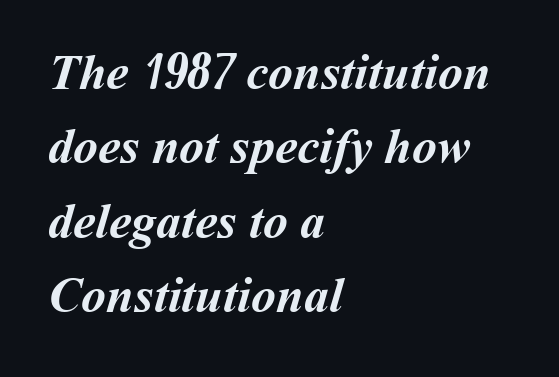
Only glyphs here, with clear space below each row. The letters are bold, with thick, heavy strokes. Inter-character spacing is left at the font's built-in metrics. Do the characters align in a grid? No, the font is proportional. The vertical gap from one line to the next is medium.
